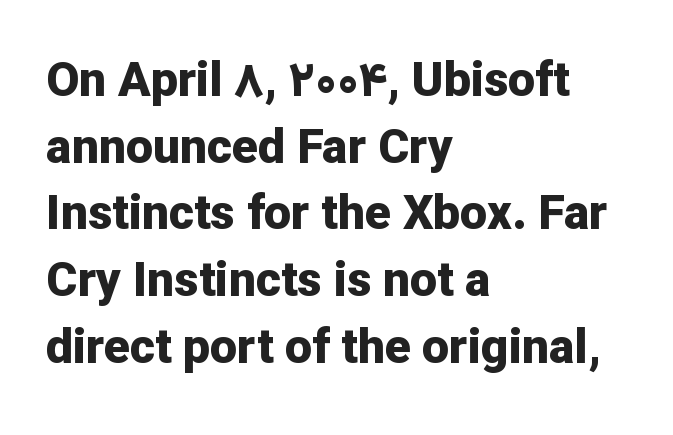
This sample has the flowing, uneven cadence of proportional lettering. Spacing between characters is what you'd get straight out of the box. The lines are quadded left. Designer's note — italics off, roman on. On the weight axis this lands at bold, roughly 700.
